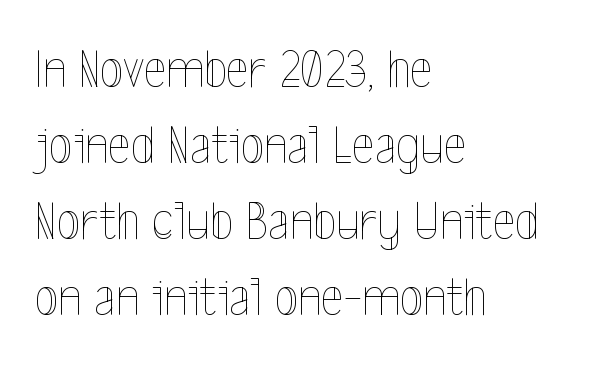
This reads as an unemphasized weight, regular at the heaviest. Baseline-to-baseline distance is the conventional proportion of letter height. The ragged edge is on the right, which tells us the setting is flush left. Quick note: underline off. Italic: no, the glyphs are upright roman. Do the characters align in a grid? No, the font is proportional.
